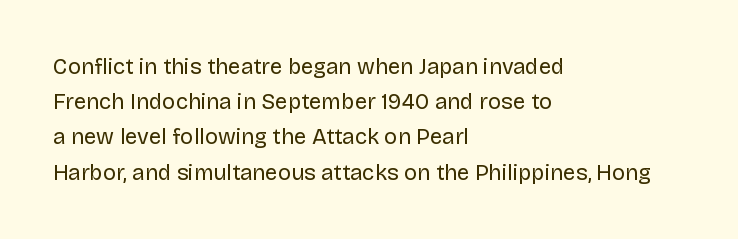
{"italic": "no", "bold": "no", "underline": "no", "align": "left", "line_spacing": "normal", "line_spacing_ratio": 1.6, "letter_spacing": "normal", "letter_spacing_em": 0.0, "glyph_px": 22}
